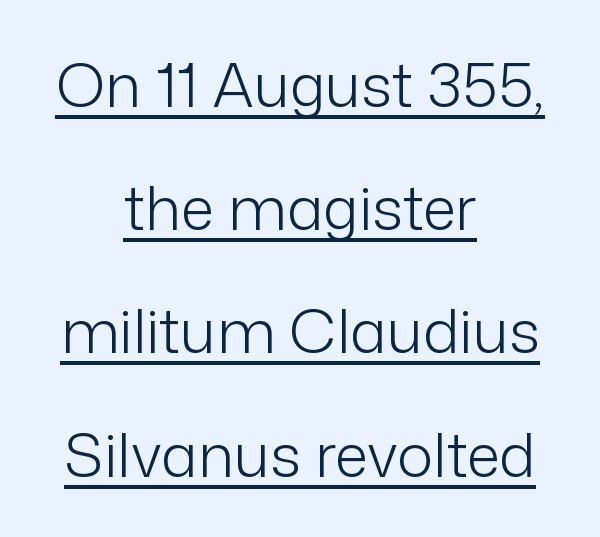
{"serif": "no", "italic": "no", "bold": "no", "weight": "light", "width": "normal", "stroke_contrast": "low", "x_height": "medium", "monospaced": "no", "underline": "yes", "align": "center", "line_spacing": "loose", "line_spacing_ratio": 2.02, "letter_spacing": "normal", "letter_spacing_em": 0.0, "glyph_px": 61}
